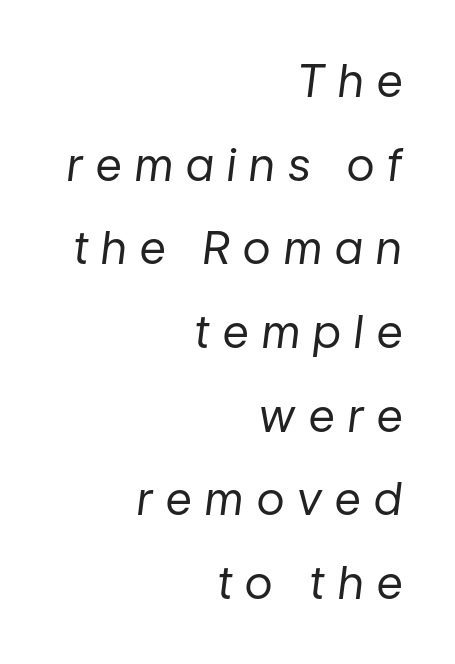
{"italic": "yes", "lean": "right", "slant_degrees": 7, "bold": "no", "weight": "regular", "width": "normal", "stroke_contrast": "low", "x_height": "medium", "monospaced": "no", "underline": "no", "align": "right", "line_spacing_ratio": 1.86, "letter_spacing": "wide", "letter_spacing_em": 0.3, "glyph_px": 45}
